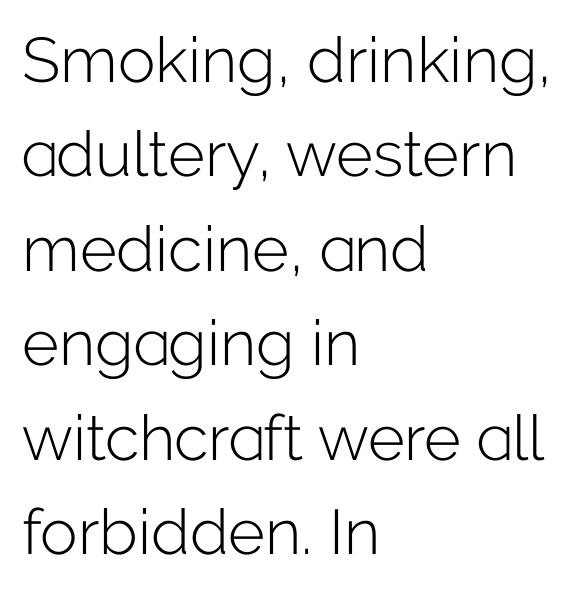
Has an underline been added? It has not. Caption: standard tracking, unaltered. The type family on display is of the sans-serif kind. If you drew a line through each stem, it would be perfectly vertical.
